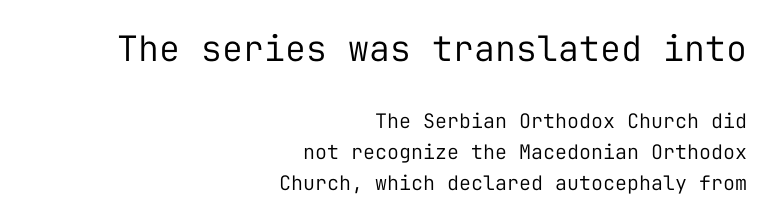
Q: Is the text bold? A: No.
Q: Is the text italic (slanted)? A: No, it is upright.
Q: Is the typeface a serif or a sans-serif typeface? A: Sans-serif.
Q: Is the text underlined? A: No.
Q: How is the paragraph aligned? A: Right-aligned.
Q: Is the spacing between letters normal or unusually wide? A: Normal.
Q: Is the spacing between lines tight, normal or loose? A: Normal.
Q: Which block of text is set in a larger size, the first (top) or the second (bottom)? A: The first (top) one.
Q: Width (condensed, normal, or wide)? A: Normal.
Q: Stroke contrast? A: Low.
Q: x-height? A: Medium.
Q: Monospaced? A: Yes.
